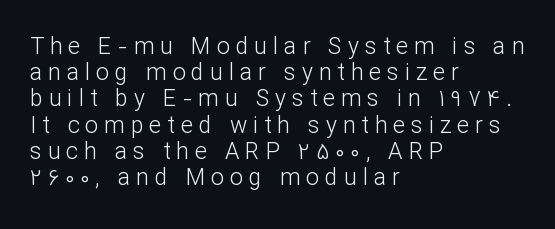
Q: Is the text bold? A: No.
Q: Is the text italic (slanted)? A: No, it is upright.
Q: Is the text underlined? A: No.
Q: How is the paragraph aligned? A: Left-aligned.
Q: Is the spacing between letters normal or unusually wide? A: Unusually wide.
Q: Is the spacing between lines tight, normal or loose? A: Tight.
